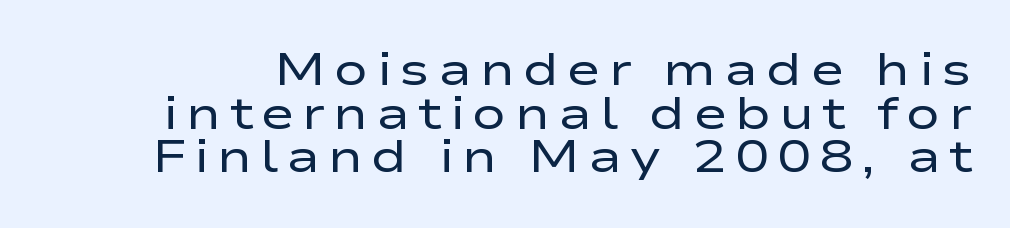
The image shows 46 px regular-weight, wide sans-serif type, upright; set tight line spacing (0.95x), not underlined; low stroke contrast and a medium x-height.
